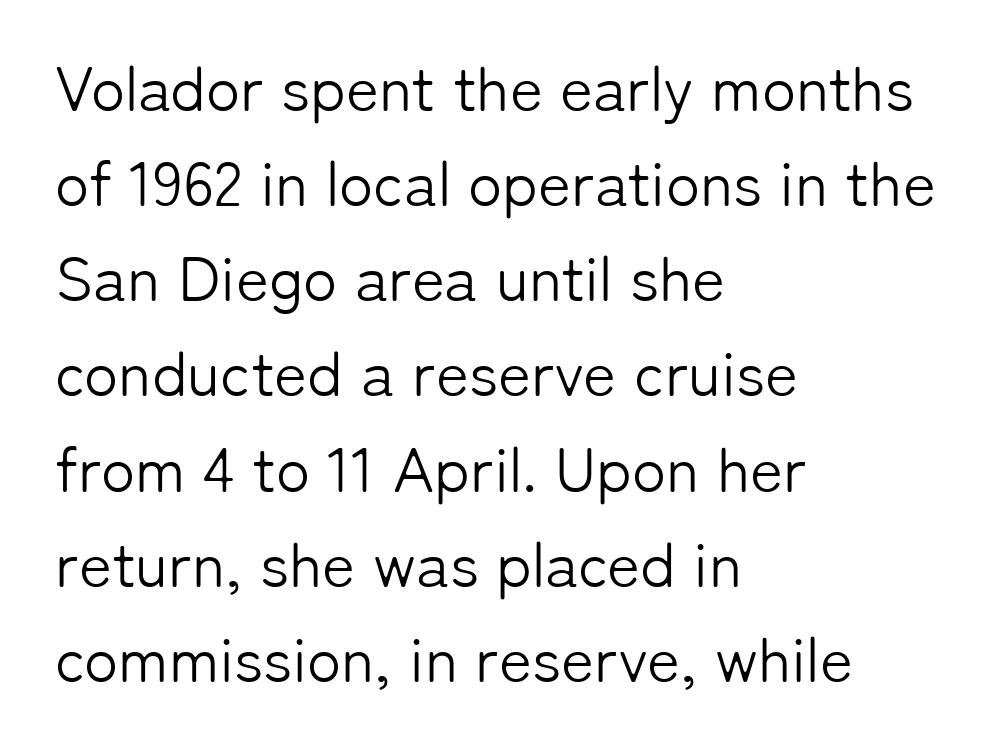
Q: Is the text bold? A: No.
Q: Is the text italic (slanted)? A: No, it is upright.
Q: Is the typeface a serif or a sans-serif typeface? A: Sans-serif.
Q: Is the text underlined? A: No.
Q: How is the paragraph aligned? A: Left-aligned.
Q: Is the spacing between letters normal or unusually wide? A: Normal.
Q: Is the spacing between lines tight, normal or loose? A: Normal.
Q: Width (condensed, normal, or wide)? A: Normal.
Q: Stroke contrast? A: Low.
Q: x-height? A: Medium.
Q: Monospaced? A: No.
